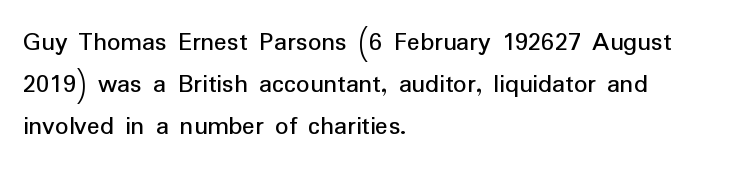
Each new line begins a customary step beneath the previous one. The passage shown is not underscored anywhere. Weight: not bold — regular or lighter. Nope, not italic — everything's standing straight. A classic flush-left, rag-right setting is used for this passage.
